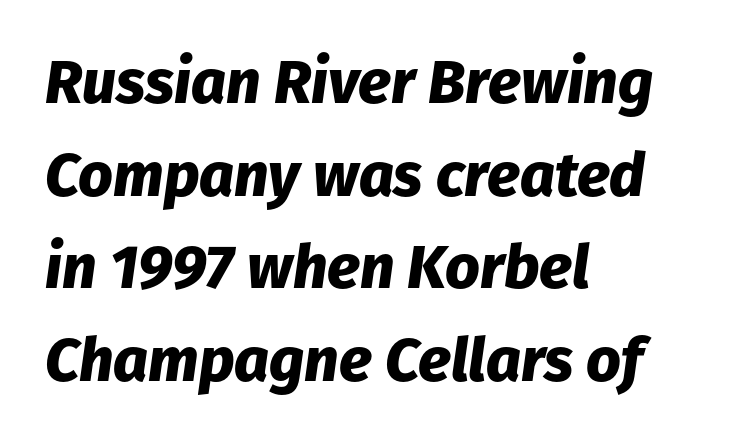
The image shows 61 px heavy type, italic (leaning right); set left-aligned, normal line spacing (1.52x), normal letter spacing, not underlined; low stroke contrast and a medium x-height.
